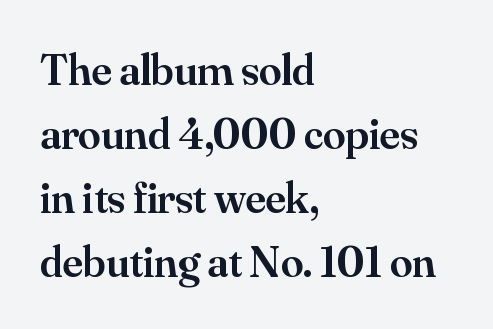
A clean baseline with only descenders dipping below it. If you measured baseline to baseline, you'd find a middling distance. The letterforms sit shoulder to shoulder at normal distance. Serif or sans? Serif — the stroke terminals have little feet. This is the in-between weight designers call semibold or demi. The compositor pushed each line to the left boundary.
